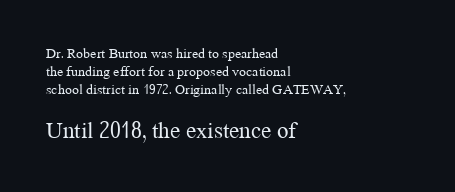
Q: Is the text bold? A: No.
Q: Is the text italic (slanted)? A: No, it is upright.
Q: Is the text underlined? A: No.
Q: How is the paragraph aligned? A: Left-aligned.
Q: Is the spacing between letters normal or unusually wide? A: Normal.
Q: Is the spacing between lines tight, normal or loose? A: Normal.
Q: Which block of text is set in a larger size, the first (top) or the second (bottom)? A: The second (bottom) one.
